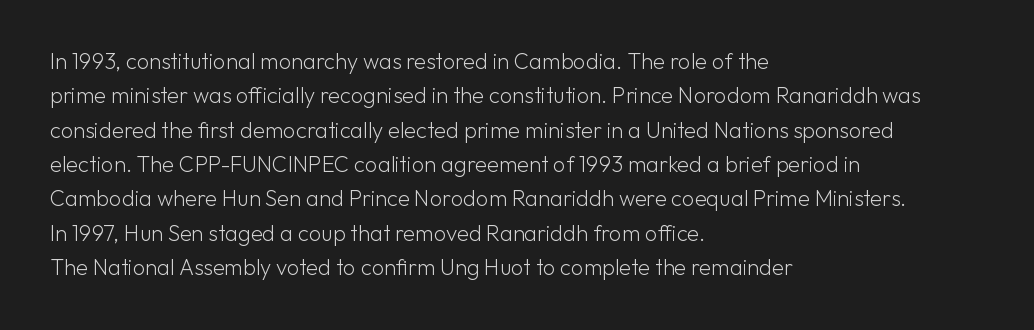
{"italic": "no", "bold": "no", "underline": "no", "align": "left", "line_spacing": "normal", "line_spacing_ratio": 1.56, "letter_spacing": "normal", "letter_spacing_em": 0.0, "glyph_px": 22}
